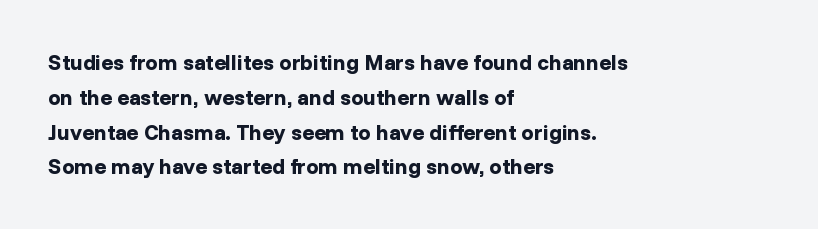
The image shows 22 px bold type, upright; set left-aligned, normal line spacing (1.58x), normal letter spacing, not underlined.
